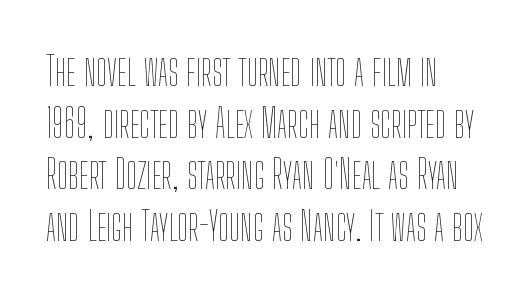
Q: Is the text bold? A: No.
Q: Is the text italic (slanted)? A: No, it is upright.
Q: Is the text underlined? A: No.
Q: How is the paragraph aligned? A: Left-aligned.
Q: Is the spacing between letters normal or unusually wide? A: Normal.
Q: Is the spacing between lines tight, normal or loose? A: Normal.
Q: Width (condensed, normal, or wide)? A: Condensed.
Q: Stroke contrast? A: Low.
Q: x-height? A: Medium.
Q: Monospaced? A: No.
